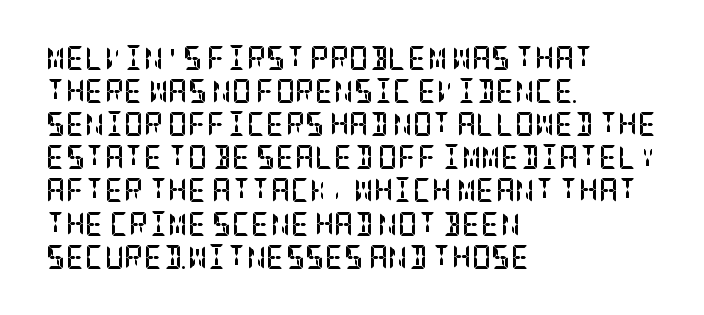
The image shows 24 px bold type, upright; set left-aligned, normal line spacing (1.38x), normal letter spacing, not underlined.
